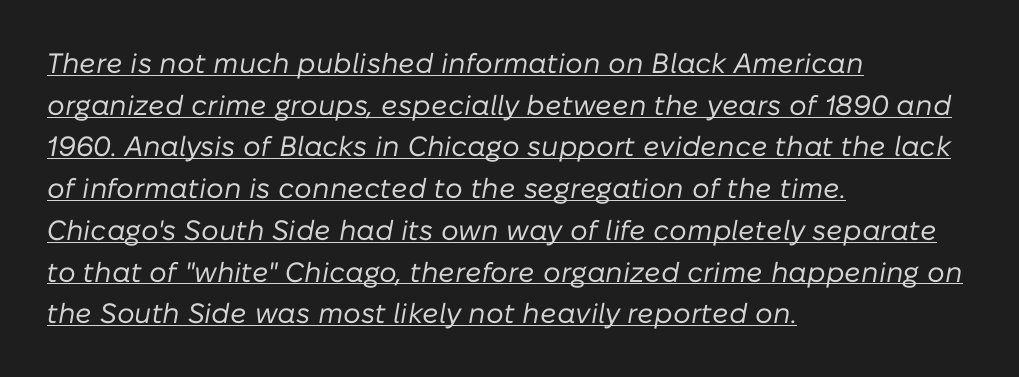
The image shows 28 px regular-weight type, italic (leaning right); set left-aligned, normal line spacing (1.49x), normal letter spacing, underlined; low stroke contrast and a medium x-height.
